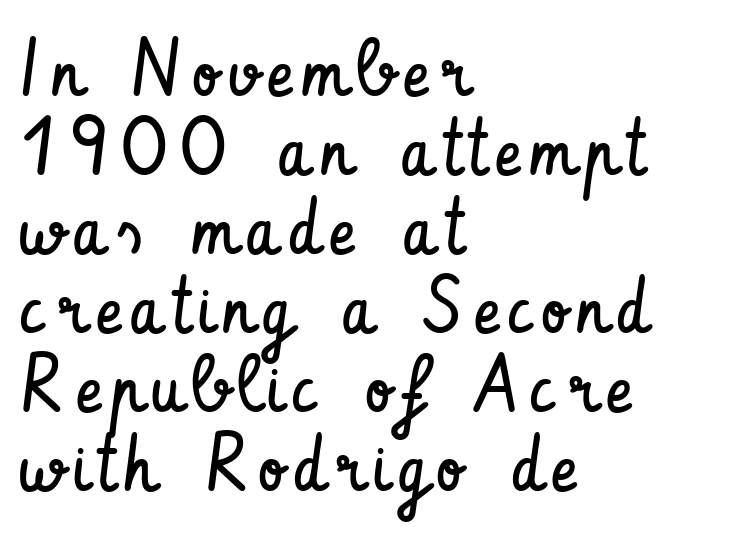
{"serif": "no", "italic": "no", "bold": "no", "weight": "regular", "width": "condensed", "stroke_contrast": "low", "x_height": "small", "monospaced": "no", "underline": "no", "align": "left", "line_spacing": "tight", "line_spacing_ratio": 1.0, "glyph_px": 79}
